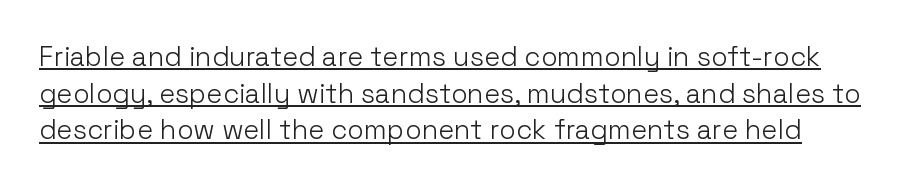
Q: Is the text bold? A: No.
Q: Is the text italic (slanted)? A: No, it is upright.
Q: Is the text underlined? A: Yes.
Q: Is the spacing between letters normal or unusually wide? A: Normal.
Q: Is the spacing between lines tight, normal or loose? A: Normal.
